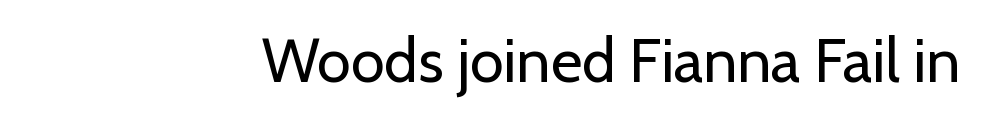
{"serif": "no", "italic": "no", "bold": "no", "weight": "regular", "width": "normal", "stroke_contrast": "low", "x_height": "medium", "monospaced": "no", "underline": "no", "align": "right", "letter_spacing": "normal", "letter_spacing_em": 0.0, "glyph_px": 61}
